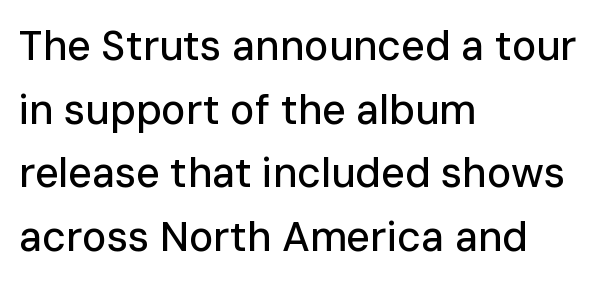
No word sits above an underline. One-word summary of the alignment: left. The gaps between neighbouring characters are ordinary and unremarkable. Horizontal bands of white between lines are of average thickness. The text was rendered using a sans face with plain stroke endings.
